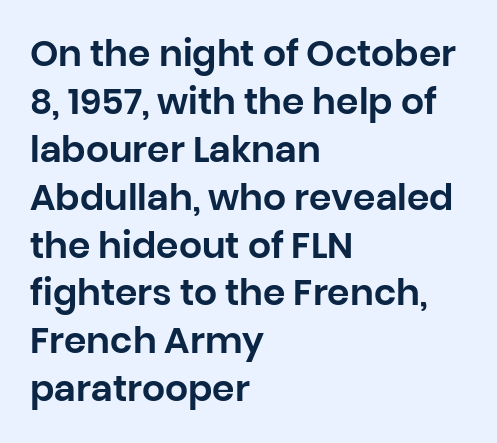
Q: Is the text italic (slanted)? A: No, it is upright.
Q: Is the typeface a serif or a sans-serif typeface? A: Sans-serif.
Q: Is the text underlined? A: No.
Q: How is the paragraph aligned? A: Left-aligned.
Q: Is the spacing between letters normal or unusually wide? A: Normal.
Q: Is the spacing between lines tight, normal or loose? A: Normal.
Q: Width (condensed, normal, or wide)? A: Normal.
Q: Stroke contrast? A: Low.
Q: x-height? A: Large.
Q: Monospaced? A: No.
